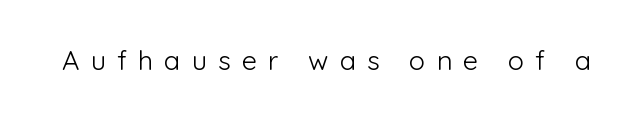
Q: Is the text bold? A: No.
Q: Is the text italic (slanted)? A: No, it is upright.
Q: Is the text underlined? A: No.
Q: Is the spacing between letters normal or unusually wide? A: Unusually wide.
